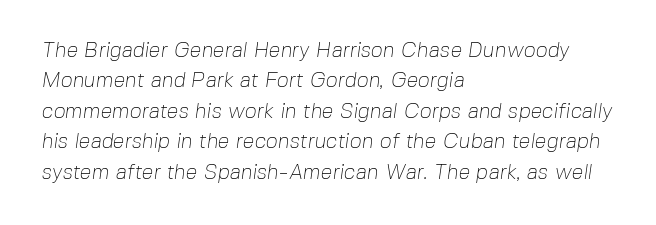
The image shows 21 px text type; set left-aligned, normal line spacing (1.45x), normal letter spacing, not underlined.
